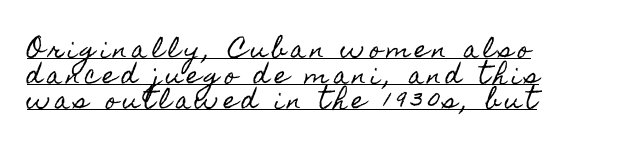
Q: Is the text italic (slanted)? A: Yes.
Q: Is the text underlined? A: Yes.
Q: How is the paragraph aligned? A: Left-aligned.
Q: Is the spacing between letters normal or unusually wide? A: Unusually wide.
Q: Is the spacing between lines tight, normal or loose? A: Tight.
